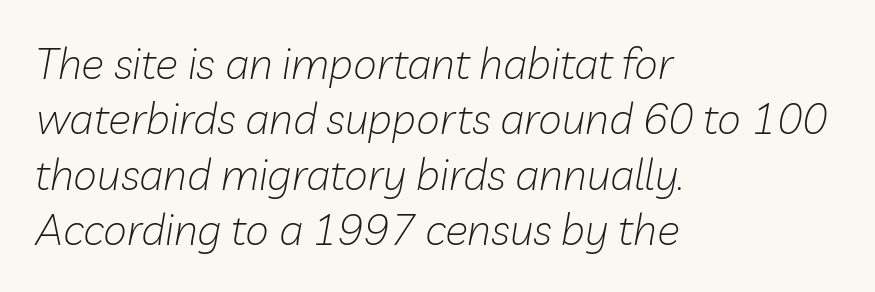
A clean baseline with only descenders dipping below it. Reading down the column, the eye jumps a familiar distance to each next line. This is not heavy type; no bold has been used. Teacher's note: observe the even left margin — that is flush-left alignment. Italic: yes, the glyphs are oblique.
